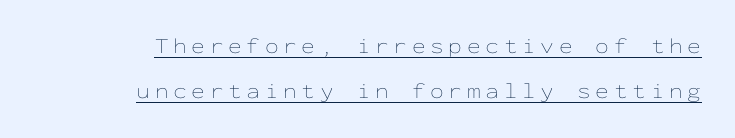
The image shows 22 px text type, upright; set right-aligned, loose line spacing (2.06x), unusually wide letter spacing (+0.21 em), underlined.
